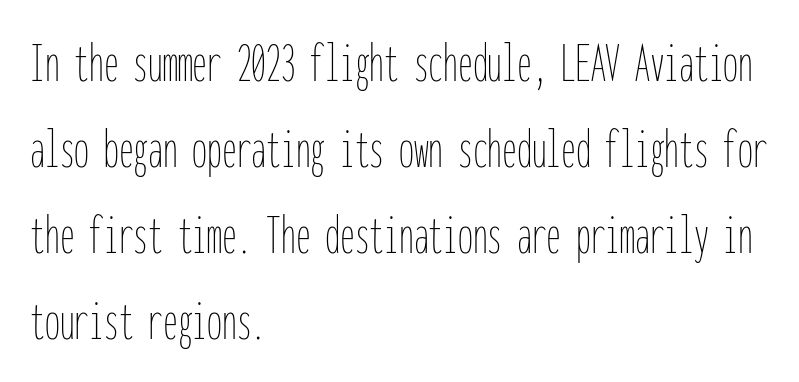
{"italic": "no", "bold": "no", "weight": "thin", "width": "condensed", "stroke_contrast": "low", "x_height": "medium", "monospaced": "yes", "underline": "no", "align": "left", "line_spacing": "normal", "line_spacing_ratio": 1.46, "letter_spacing": "normal", "letter_spacing_em": 0.0, "glyph_px": 59}
